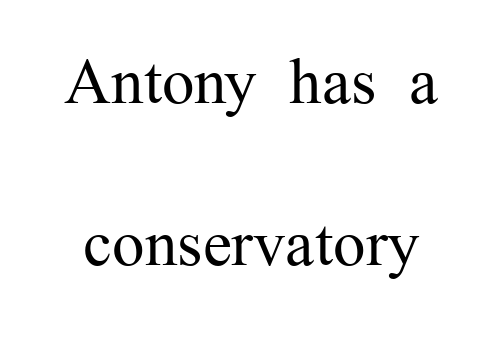
{"serif": "yes", "italic": "no", "bold": "no", "weight": "regular", "width": "normal", "stroke_contrast": "medium", "x_height": "medium", "monospaced": "no", "underline": "no", "line_spacing": "loose", "line_spacing_ratio": 2.49, "letter_spacing": "normal", "letter_spacing_em": 0.0, "glyph_px": 65}
